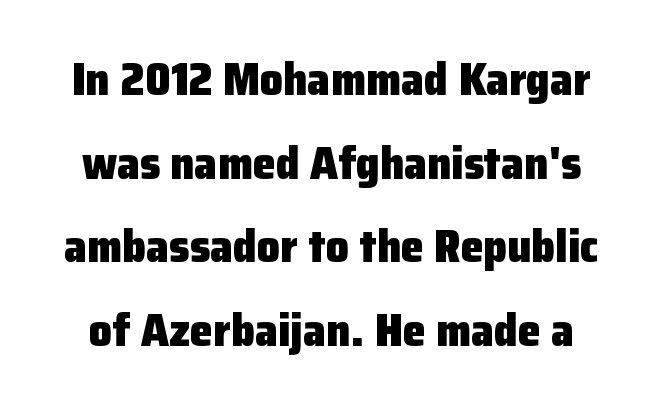
Nobody drew a line under any word here. Each letter keeps its own natural width here, so spacing adapts to shape. Serifs: no, the terminals of the letterforms are clean. Tracking here is standard; glyphs follow each other at the usual distance. This is roman type, the default non-slanted kind. In terms of weight, the rendering is a true, heavy bold.
